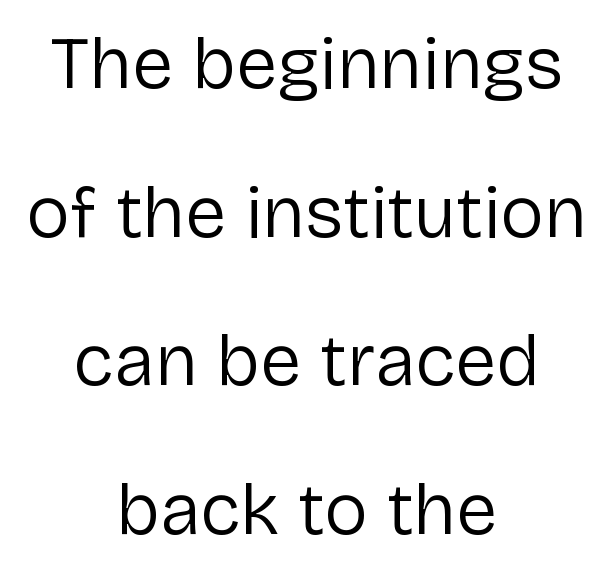
Here the glyphs are tracked normally, forming tight word shapes. Horizontal bands of white between lines are thick stripes. Bold? No — there's no thickening of the strokes. Looks like regular typesetting: each glyph gets only the width it needs. If you drew a line through each stem, it would be perfectly vertical.
